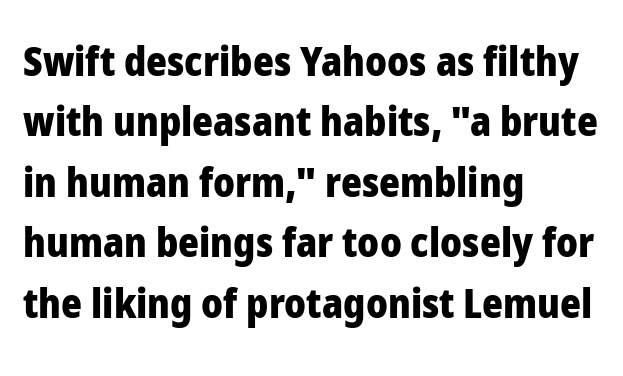
The image shows 40 px heavy sans-serif type, upright; set left-aligned, normal line spacing (1.51x), normal letter spacing, not underlined; low stroke contrast and a medium x-height.
